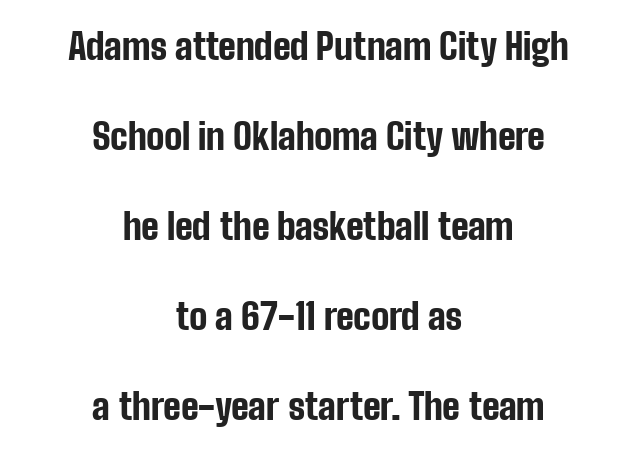
The image shows 36 px bold, condensed sans-serif type, upright; set centered, loose line spacing (2.5x), normal letter spacing, not underlined; low stroke contrast and a medium x-height.
